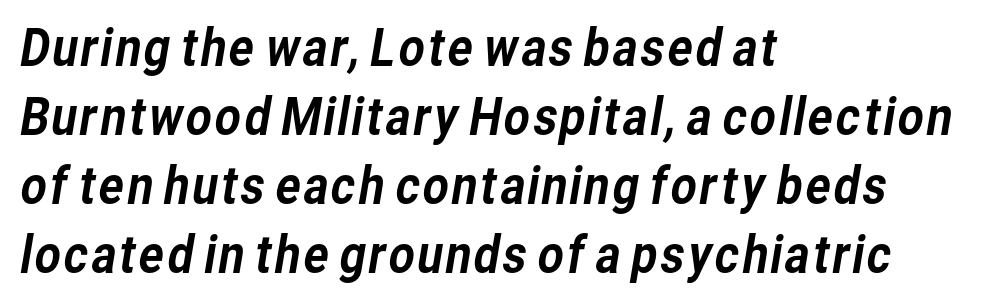
The image shows 51 px sans-serif type; set left-aligned, normal line spacing (1.35x), normal letter spacing, not underlined; low stroke contrast and a medium x-height.
